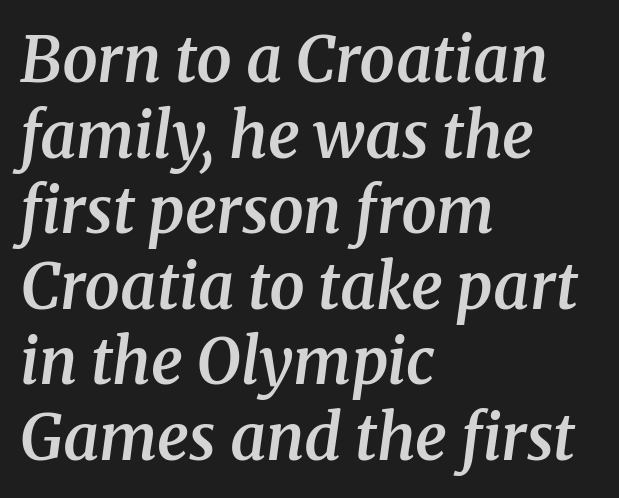
{"serif": "yes", "italic": "yes", "lean": "right", "slant_degrees": 8, "bold": "semi", "weight": "semibold", "width": "normal", "stroke_contrast": "medium", "x_height": "medium", "monospaced": "no", "underline": "no", "align": "left", "line_spacing_ratio": 1.2, "letter_spacing": "normal", "letter_spacing_em": 0.0, "glyph_px": 63}
